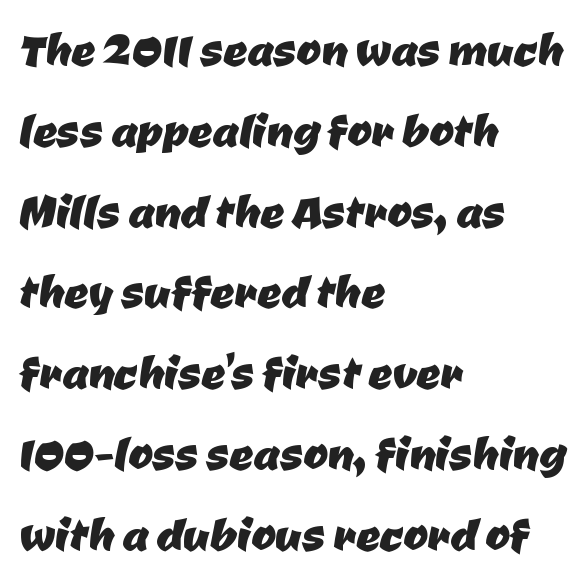
{"serif": "no", "width": "normal", "stroke_contrast": "low", "x_height": "medium", "monospaced": "no", "underline": "no", "align": "left", "line_spacing": "normal", "line_spacing_ratio": 1.37, "letter_spacing": "normal", "letter_spacing_em": 0.0, "glyph_px": 59}
